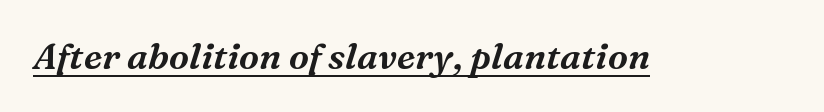
Font category for this specimen: serif. The font's italic variant was chosen for this text. Looks like regular typesetting: each glyph gets only the width it needs. Default kerning and tracking; the words read as compact shapes. Notice how a bar underscores the lettering throughout.
